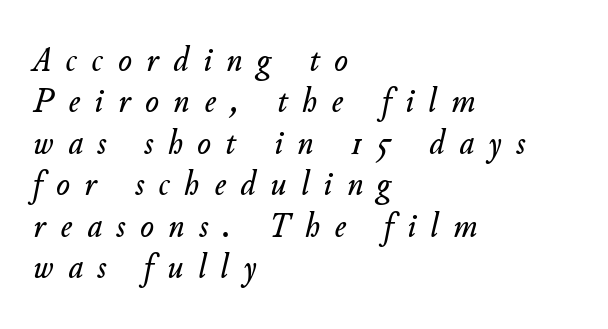
The image shows 36 px text type, italic (leaning right); set left-aligned, tight line spacing (1.15x), unusually wide letter spacing (+0.41 em), not underlined; low stroke contrast and a small x-height.
